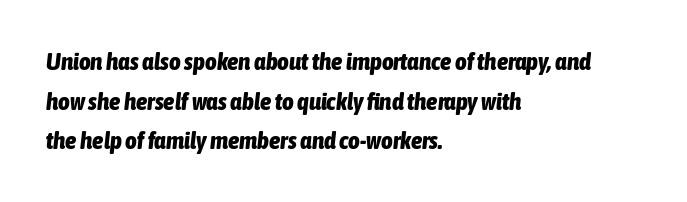
The image shows 25 px bold type, italic (leaning right); set left-aligned, normal line spacing (1.59x), normal letter spacing, not underlined.
